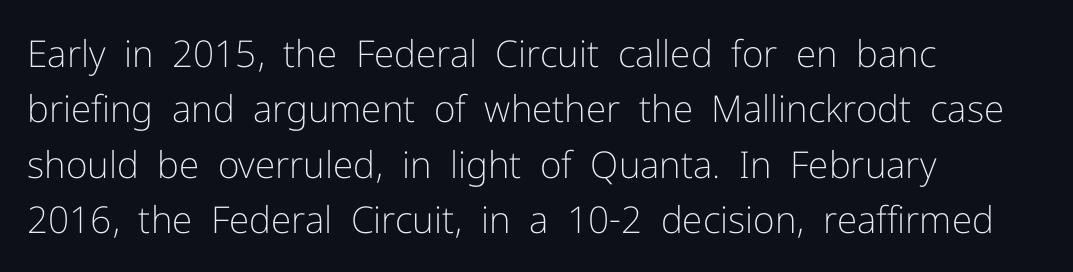
{"serif": "no", "italic": "no", "bold": "no", "weight": "light", "width": "normal", "stroke_contrast": "low", "x_height": "medium", "monospaced": "no", "underline": "no", "align": "left", "line_spacing": "normal", "line_spacing_ratio": 1.5, "letter_spacing": "normal", "letter_spacing_em": 0.0, "glyph_px": 37}
